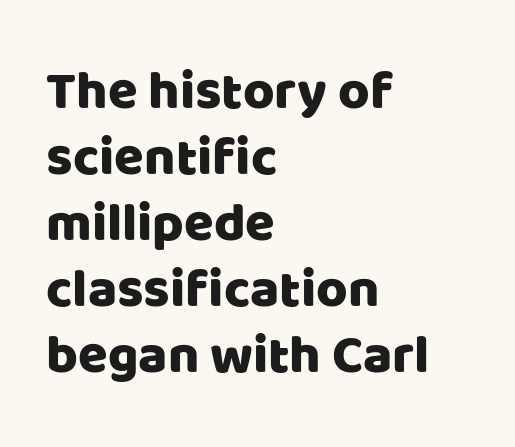
Q: Is the text italic (slanted)? A: No, it is upright.
Q: Is the typeface a serif or a sans-serif typeface? A: Sans-serif.
Q: Is the text underlined? A: No.
Q: How is the paragraph aligned? A: Left-aligned.
Q: Is the spacing between letters normal or unusually wide? A: Normal.
Q: Width (condensed, normal, or wide)? A: Normal.
Q: Stroke contrast? A: Low.
Q: x-height? A: Large.
Q: Monospaced? A: No.
